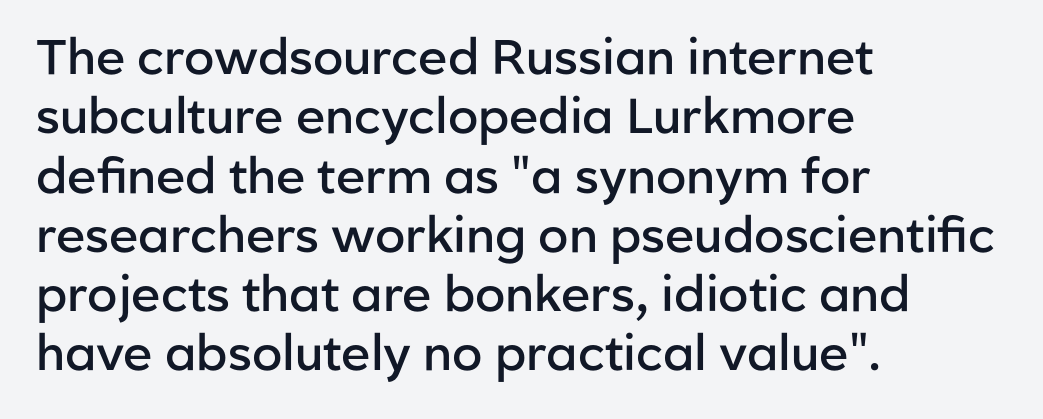
Q: Is the text bold? A: Semi-bold.
Q: Is the text italic (slanted)? A: No, it is upright.
Q: Is the typeface a serif or a sans-serif typeface? A: Sans-serif.
Q: Is the text underlined? A: No.
Q: How is the paragraph aligned? A: Left-aligned.
Q: Is the spacing between letters normal or unusually wide? A: Normal.
Q: Width (condensed, normal, or wide)? A: Normal.
Q: Stroke contrast? A: Low.
Q: x-height? A: Medium.
Q: Monospaced? A: No.
